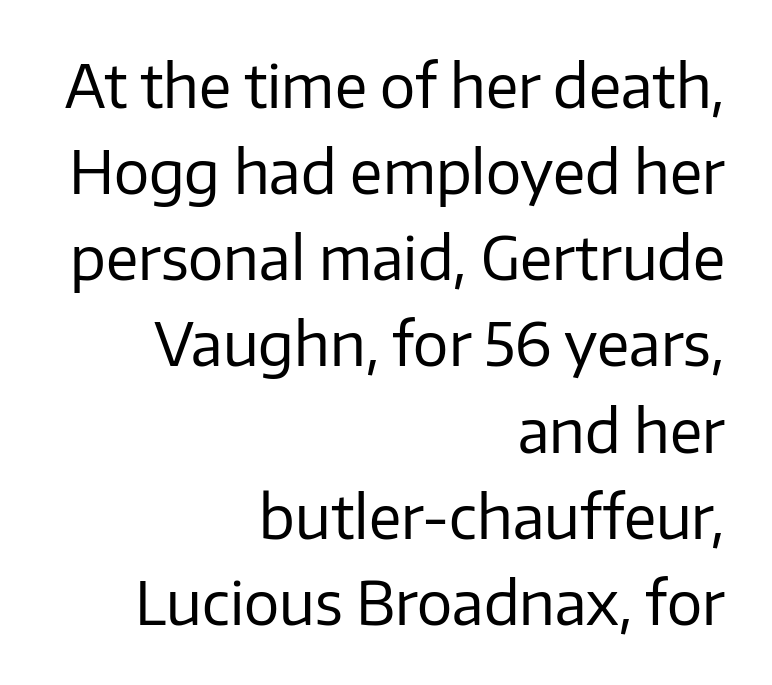
Q: Is the text bold? A: No.
Q: Is the text italic (slanted)? A: No, it is upright.
Q: Is the typeface a serif or a sans-serif typeface? A: Sans-serif.
Q: Is the text underlined? A: No.
Q: How is the paragraph aligned? A: Right-aligned.
Q: Is the spacing between letters normal or unusually wide? A: Normal.
Q: Is the spacing between lines tight, normal or loose? A: Normal.
Q: Width (condensed, normal, or wide)? A: Normal.
Q: Stroke contrast? A: Low.
Q: x-height? A: Medium.
Q: Monospaced? A: No.
